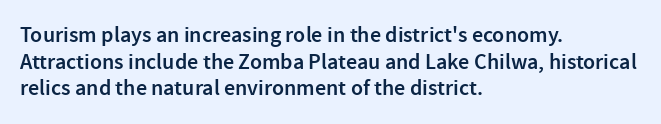
{"italic": "no", "bold": "semi", "underline": "no", "align": "left", "line_spacing_ratio": 1.21, "letter_spacing": "normal", "letter_spacing_em": 0.0, "glyph_px": 22}
